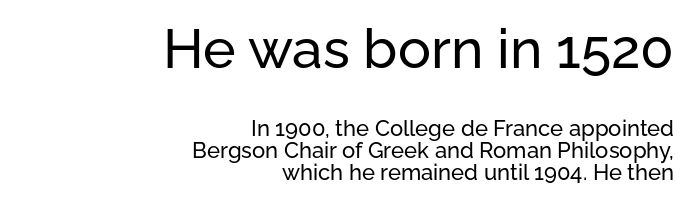
Q: Is the text italic (slanted)? A: No, it is upright.
Q: Is the typeface a serif or a sans-serif typeface? A: Sans-serif.
Q: Is the text underlined? A: No.
Q: How is the paragraph aligned? A: Right-aligned.
Q: Is the spacing between letters normal or unusually wide? A: Normal.
Q: Is the spacing between lines tight, normal or loose? A: Tight.
Q: Which block of text is set in a larger size, the first (top) or the second (bottom)? A: The first (top) one.
Q: Width (condensed, normal, or wide)? A: Normal.
Q: Stroke contrast? A: Low.
Q: x-height? A: Medium.
Q: Monospaced? A: No.
